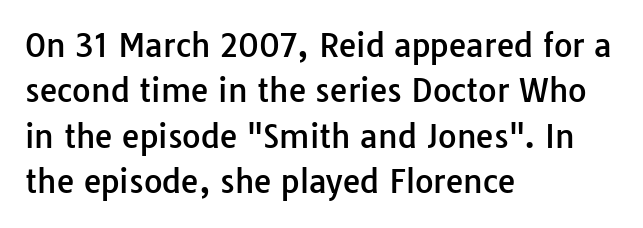
Q: Is the text italic (slanted)? A: No, it is upright.
Q: Is the typeface a serif or a sans-serif typeface? A: Sans-serif.
Q: Is the text underlined? A: No.
Q: How is the paragraph aligned? A: Left-aligned.
Q: Is the spacing between letters normal or unusually wide? A: Normal.
Q: Is the spacing between lines tight, normal or loose? A: Normal.
Q: Width (condensed, normal, or wide)? A: Normal.
Q: Stroke contrast? A: Low.
Q: x-height? A: Medium.
Q: Monospaced? A: No.
